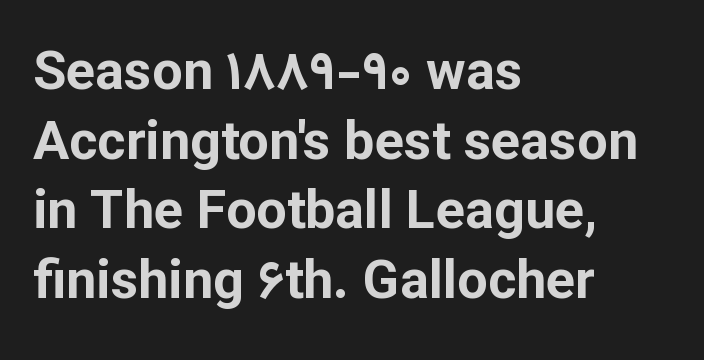
Q: Is the text bold? A: Yes.
Q: Is the text italic (slanted)? A: No, it is upright.
Q: Is the typeface a serif or a sans-serif typeface? A: Sans-serif.
Q: Is the text underlined? A: No.
Q: How is the paragraph aligned? A: Left-aligned.
Q: Is the spacing between letters normal or unusually wide? A: Normal.
Q: Is the spacing between lines tight, normal or loose? A: Normal.
Q: Width (condensed, normal, or wide)? A: Normal.
Q: Stroke contrast? A: Low.
Q: x-height? A: Medium.
Q: Monospaced? A: No.
